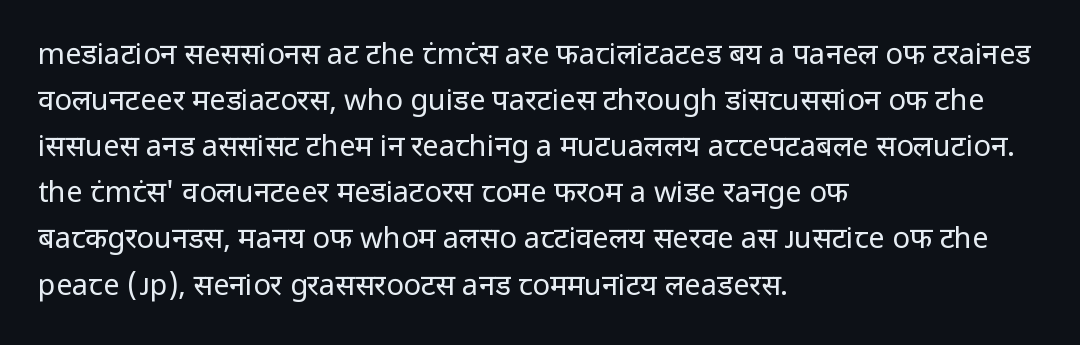
{"serif": "no", "italic": "no", "bold": "no", "weight": "regular", "width": "normal", "stroke_contrast": "low", "x_height": "medium", "monospaced": "no", "underline": "no", "align": "left", "line_spacing": "normal", "line_spacing_ratio": 1.59, "letter_spacing": "normal", "letter_spacing_em": 0.0, "glyph_px": 29}
